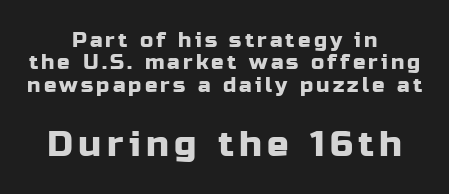
The passage shown stacks its lines with hardly any gap. Is this a fixed-width face? No — the glyphs have proportional, varying widths. The typeface chosen for these lines omits serifs. This sample is center-justified, so both line endings float freely. Descender tails drop into unmarked territory.
